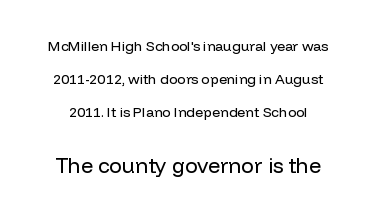
Q: Is the text bold? A: No.
Q: Is the text italic (slanted)? A: No, it is upright.
Q: Is the text underlined? A: No.
Q: Is the spacing between letters normal or unusually wide? A: Normal.
Q: Is the spacing between lines tight, normal or loose? A: Loose.
Q: Which block of text is set in a larger size, the first (top) or the second (bottom)? A: The second (bottom) one.
